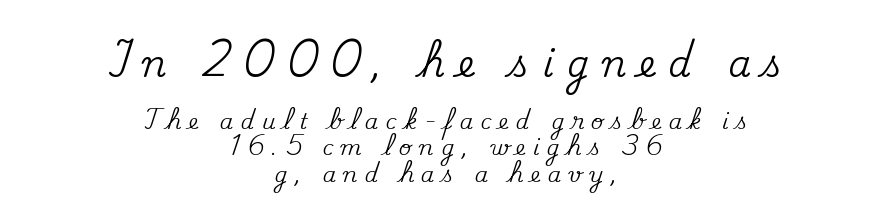
Q: Is the text italic (slanted)? A: Yes.
Q: Is the typeface a serif or a sans-serif typeface? A: Serif.
Q: Is the text underlined? A: No.
Q: How is the paragraph aligned? A: Centered.
Q: Is the spacing between letters normal or unusually wide? A: Unusually wide.
Q: Is the spacing between lines tight, normal or loose? A: Normal.
Q: Which block of text is set in a larger size, the first (top) or the second (bottom)? A: The first (top) one.
Q: Width (condensed, normal, or wide)? A: Normal.
Q: Stroke contrast? A: Medium.
Q: x-height? A: Small.
Q: Monospaced? A: No.
